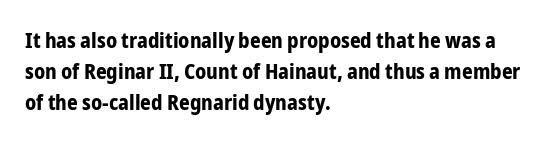
Q: Is the text bold? A: Yes.
Q: Is the text italic (slanted)? A: No, it is upright.
Q: Is the text underlined? A: No.
Q: How is the paragraph aligned? A: Left-aligned.
Q: Is the spacing between letters normal or unusually wide? A: Normal.
Q: Is the spacing between lines tight, normal or loose? A: Normal.
